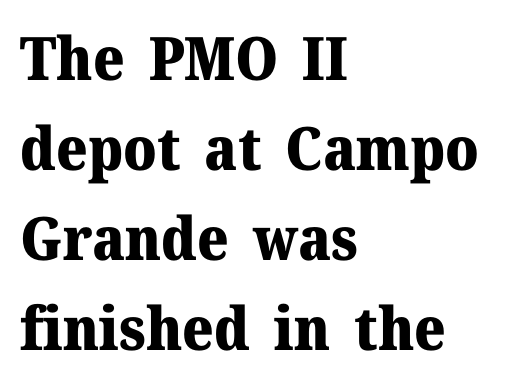
Reading down the block, your eye returns to a fixed left position each line. Normally led — the rows are evenly, conventionally spaced. Type without underlining. As a designer I'd log this as weight 700, bold. Do the letters lean? They stand straight. The line texture is even and compact thanks to regular tracking.
